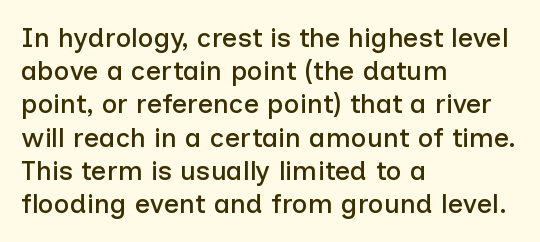
Every row of glyphs begins at an identical x-position on the left. These lines were composed using upright roman letters. Standard letterfit; no display-style spreading of the glyphs. The glyphs are unaccompanied by any horizontal stroke below them.
